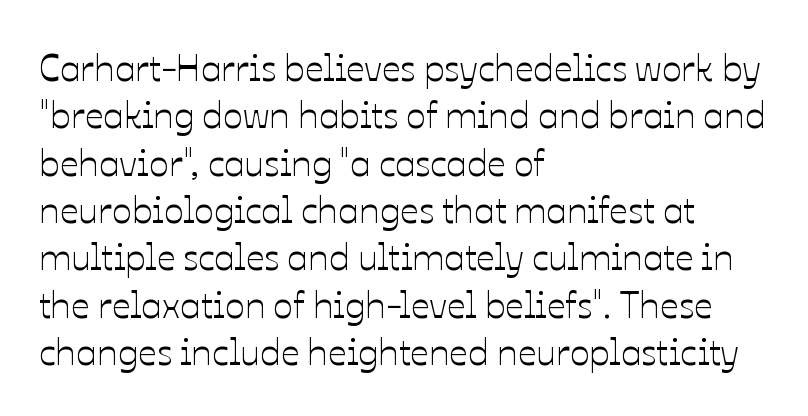
Q: Is the text italic (slanted)? A: No, it is upright.
Q: Is the text underlined? A: No.
Q: How is the paragraph aligned? A: Left-aligned.
Q: Is the spacing between letters normal or unusually wide? A: Normal.
Q: Is the spacing between lines tight, normal or loose? A: Normal.
Q: Width (condensed, normal, or wide)? A: Normal.
Q: Stroke contrast? A: Low.
Q: x-height? A: Medium.
Q: Monospaced? A: No.
